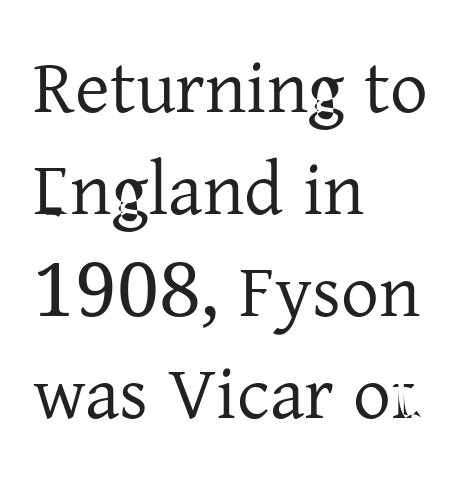
{"serif": "yes", "italic": "no", "bold": "no", "weight": "regular", "width": "normal", "stroke_contrast": "low", "x_height": "medium", "monospaced": "no", "underline": "no", "align": "left", "line_spacing": "normal", "line_spacing_ratio": 1.36, "letter_spacing": "normal", "letter_spacing_em": 0.0, "glyph_px": 75}
